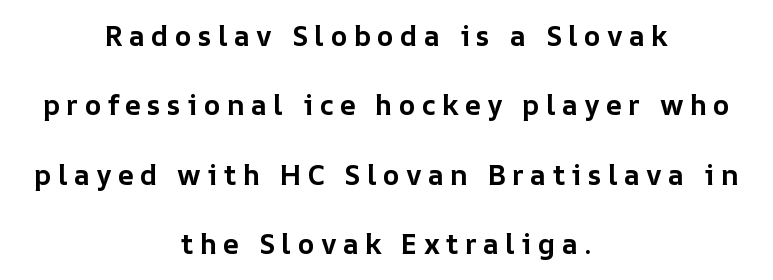
Caption: expanded tracking, letters set apart. Each new line begins a long way beneath the previous one. Posture: vertical. Do the characters align in a grid? No, the font is proportional. A full-strength bold gives these letters their thick strokes. This sample is center-justified, so both line endings float freely.
